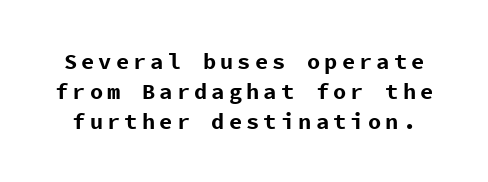
{"italic": "no", "bold": "yes", "underline": "no", "line_spacing": "normal", "line_spacing_ratio": 1.36, "glyph_px": 22}
